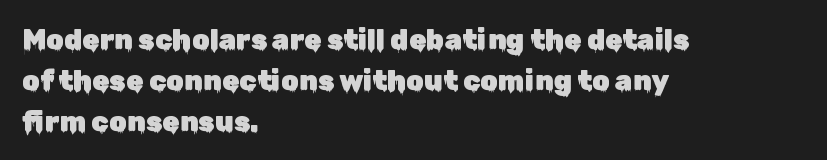
Q: Is the text italic (slanted)? A: No, it is upright.
Q: Is the typeface a serif or a sans-serif typeface? A: Sans-serif.
Q: Is the text underlined? A: No.
Q: How is the paragraph aligned? A: Left-aligned.
Q: Is the spacing between letters normal or unusually wide? A: Normal.
Q: Is the spacing between lines tight, normal or loose? A: Normal.
Q: Width (condensed, normal, or wide)? A: Normal.
Q: Stroke contrast? A: Low.
Q: x-height? A: Medium.
Q: Monospaced? A: No.
